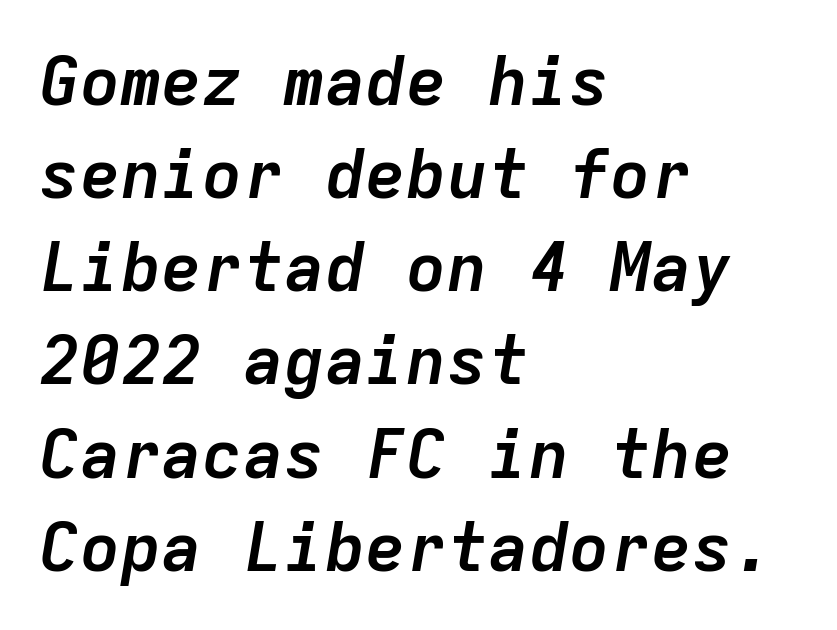
Q: Is the text bold? A: Yes.
Q: Is the text italic (slanted)? A: Yes, it leans right by about 9 degrees.
Q: Is the text underlined? A: No.
Q: How is the paragraph aligned? A: Left-aligned.
Q: Is the spacing between letters normal or unusually wide? A: Normal.
Q: Is the spacing between lines tight, normal or loose? A: Normal.
Q: Width (condensed, normal, or wide)? A: Normal.
Q: Stroke contrast? A: Low.
Q: x-height? A: Medium.
Q: Monospaced? A: Yes.
